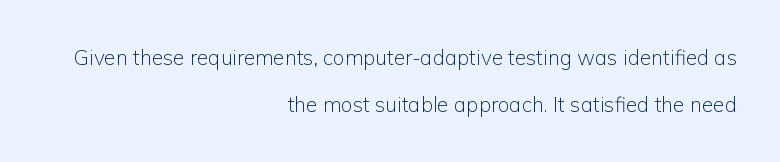
{"italic": "no", "bold": "no", "underline": "no", "align": "right", "line_spacing": "loose", "line_spacing_ratio": 2.26, "letter_spacing": "normal", "letter_spacing_em": 0.0, "glyph_px": 21}
